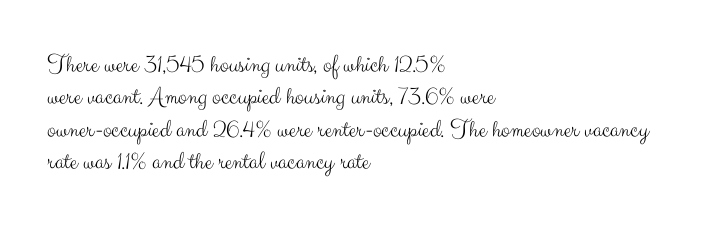
The image shows 26 px text type; set left-aligned, normal line spacing (1.25x), normal letter spacing, not underlined.
